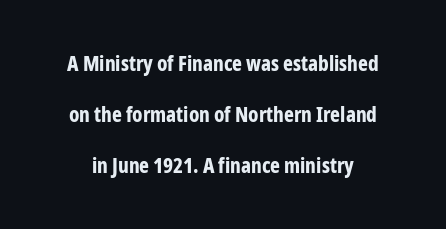
{"italic": "no", "bold": "yes", "underline": "no", "line_spacing": "loose", "line_spacing_ratio": 2.42, "letter_spacing": "normal", "letter_spacing_em": 0.0, "glyph_px": 21}
